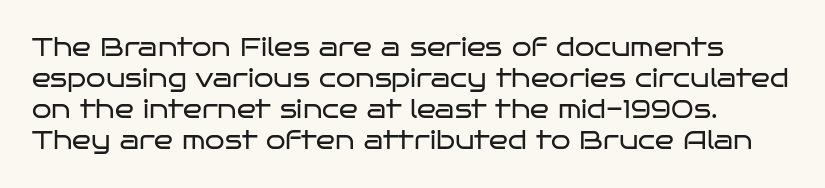
Anything drawn beneath the words? Only blank space. Letter spacing: default. A light-to-regular cut is what we see here. Posture: upright roman.
